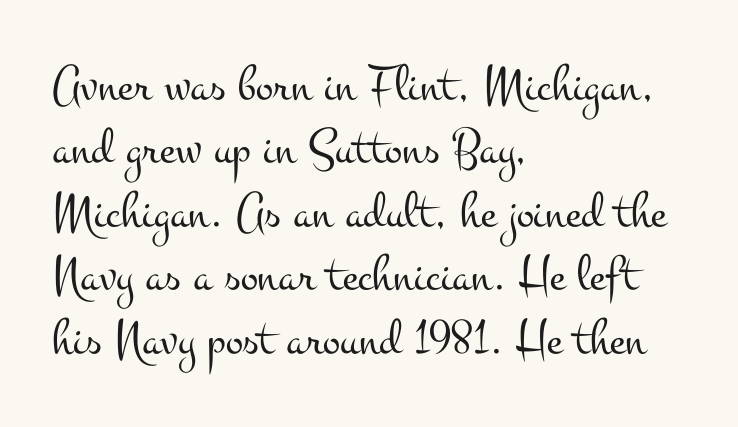
The image shows 52 px light, wide serif type; set left-aligned, line spacing 1.22x, normal letter spacing, not underlined; medium stroke contrast and a small x-height.
